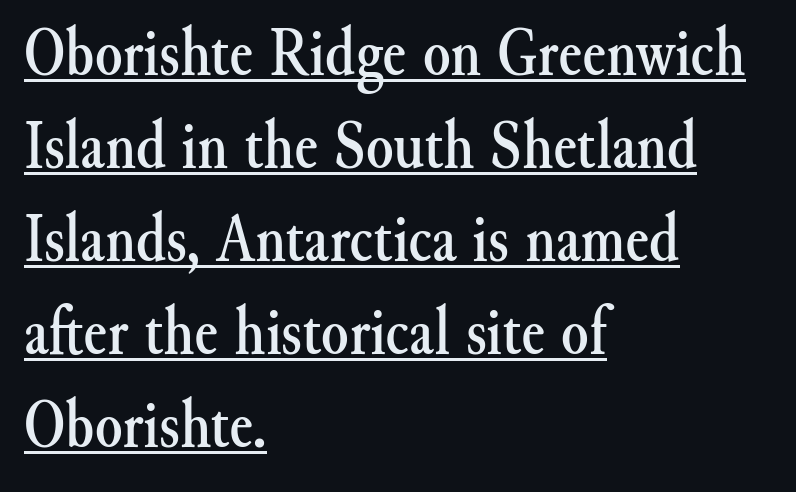
Observe the ordinary spacing: letters are neighbours, not strangers. This rendering uses left alignment, leaving the right contour irregular. Posture: straight, roman, zero tilt. Does the type have serifs? Yes, each stem ends in a small foot.
